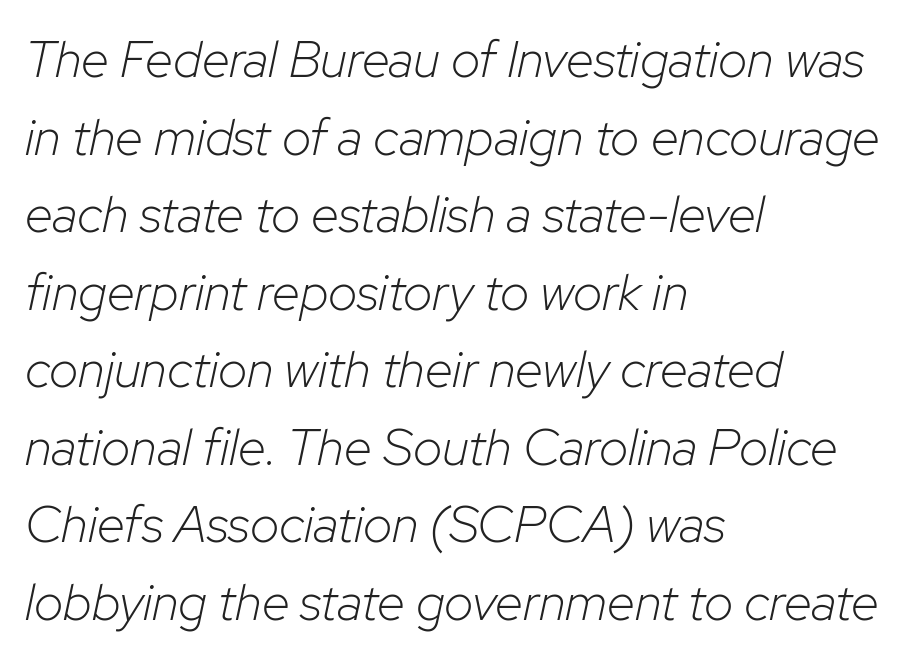
Q: Is the text bold? A: No.
Q: Is the text italic (slanted)? A: Yes, it leans right by about 12 degrees.
Q: Is the text underlined? A: No.
Q: How is the paragraph aligned? A: Left-aligned.
Q: Is the spacing between letters normal or unusually wide? A: Normal.
Q: Is the spacing between lines tight, normal or loose? A: Normal.
Q: Width (condensed, normal, or wide)? A: Normal.
Q: Stroke contrast? A: Low.
Q: x-height? A: Medium.
Q: Monospaced? A: No.
